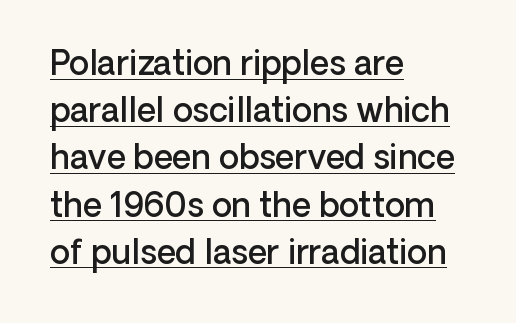
{"serif": "no", "italic": "no", "bold": "semi", "weight": "semibold", "width": "normal", "stroke_contrast": "low", "x_height": "medium", "monospaced": "no", "underline": "yes", "align": "left", "line_spacing": "normal", "line_spacing_ratio": 1.43, "letter_spacing": "normal", "letter_spacing_em": 0.0, "glyph_px": 33}
